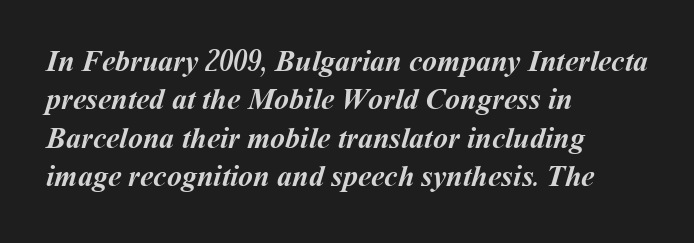
The image shows 30 px semibold type; set left-aligned, normal line spacing (1.28x), normal letter spacing, not underlined; medium stroke contrast and a medium x-height.
